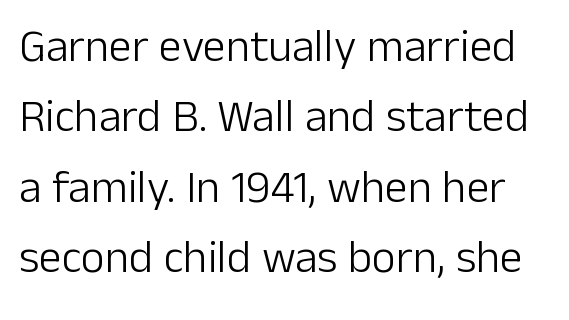
The image shows 46 px light sans-serif type, upright; set normal line spacing (1.53x), normal letter spacing, not underlined; low stroke contrast and a medium x-height.
